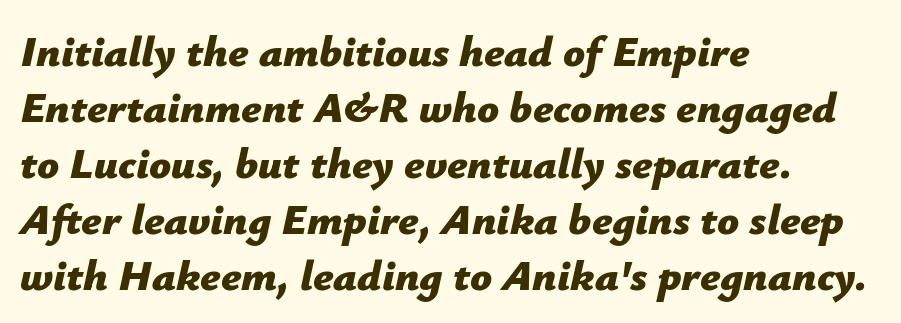
Yep, that's italic — everything's leaning. On the weight axis this lands at bold, roughly 700. Anything drawn beneath the words? Only blank space. These lines stack with their left ends in a neat column. The horizontal fit of the characters is conventional and even. Proportional: the letters do not fall into vertical columns.
